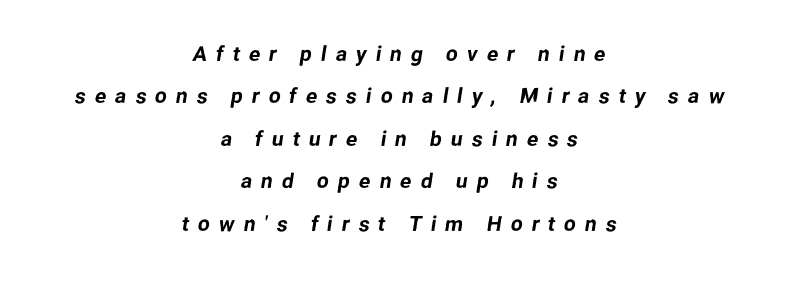
{"underline": "no", "align": "center", "line_spacing": "loose", "line_spacing_ratio": 2.02, "letter_spacing": "wide", "letter_spacing_em": 0.43, "glyph_px": 21}
